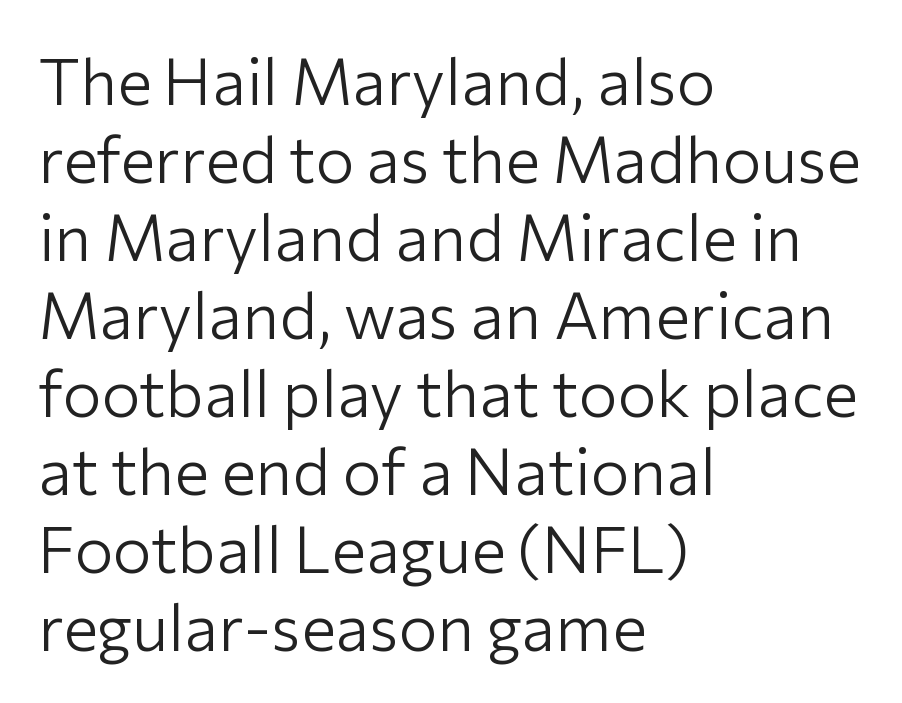
{"serif": "no", "italic": "no", "bold": "no", "weight": "light", "width": "normal", "stroke_contrast": "low", "x_height": "medium", "monospaced": "no", "underline": "no", "align": "left", "line_spacing_ratio": 1.2, "letter_spacing": "normal", "letter_spacing_em": 0.0, "glyph_px": 65}
